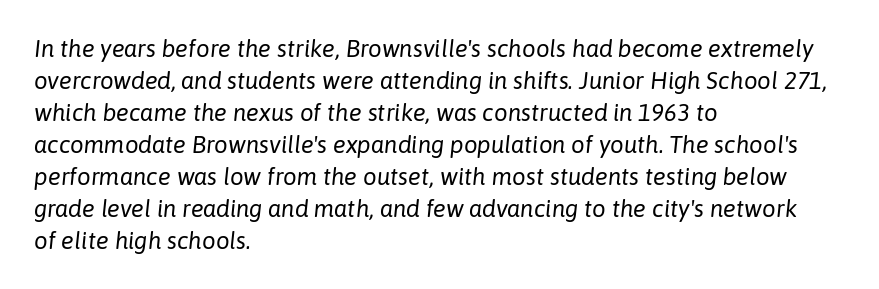
Q: Is the text bold? A: No.
Q: Is the text italic (slanted)? A: Yes, it leans right by about 6 degrees.
Q: Is the text underlined? A: No.
Q: How is the paragraph aligned? A: Left-aligned.
Q: Is the spacing between letters normal or unusually wide? A: Normal.
Q: Is the spacing between lines tight, normal or loose? A: Normal.
